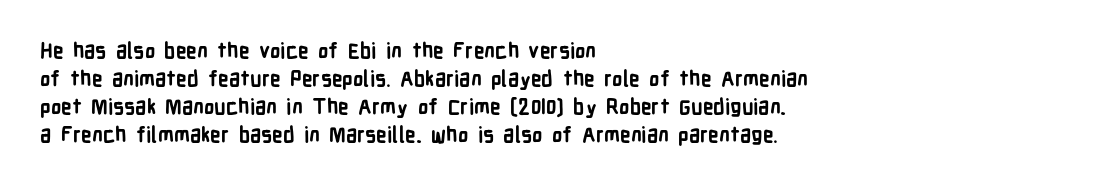
{"italic": "no", "bold": "yes", "underline": "no", "align": "left", "line_spacing": "normal", "line_spacing_ratio": 1.34, "letter_spacing": "normal", "letter_spacing_em": 0.0, "glyph_px": 21}
